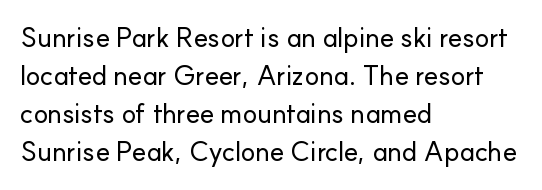
Q: Is the text italic (slanted)? A: No, it is upright.
Q: Is the text underlined? A: No.
Q: How is the paragraph aligned? A: Left-aligned.
Q: Is the spacing between letters normal or unusually wide? A: Normal.
Q: Is the spacing between lines tight, normal or loose? A: Normal.
